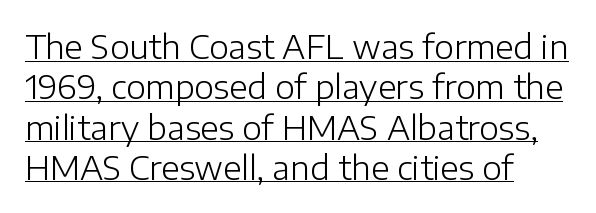
Q: Is the text bold? A: No.
Q: Is the text italic (slanted)? A: No, it is upright.
Q: Is the typeface a serif or a sans-serif typeface? A: Sans-serif.
Q: Is the text underlined? A: Yes.
Q: How is the paragraph aligned? A: Left-aligned.
Q: Is the spacing between letters normal or unusually wide? A: Normal.
Q: Width (condensed, normal, or wide)? A: Normal.
Q: Stroke contrast? A: Low.
Q: x-height? A: Medium.
Q: Monospaced? A: No.
